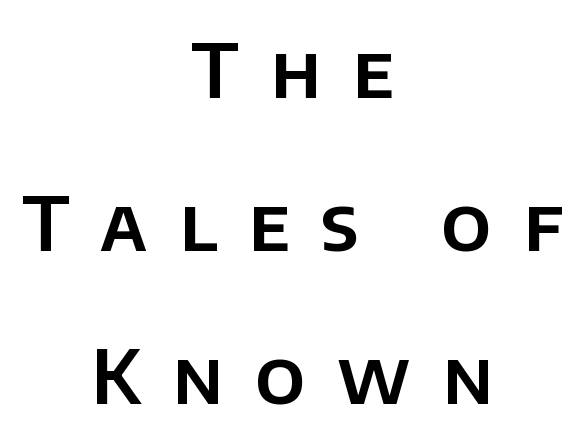
The image shows 75 px sans-serif type, upright; set centered, loose line spacing (2.04x), unusually wide letter spacing (+0.42 em), not underlined; low stroke contrast and a large x-height.
